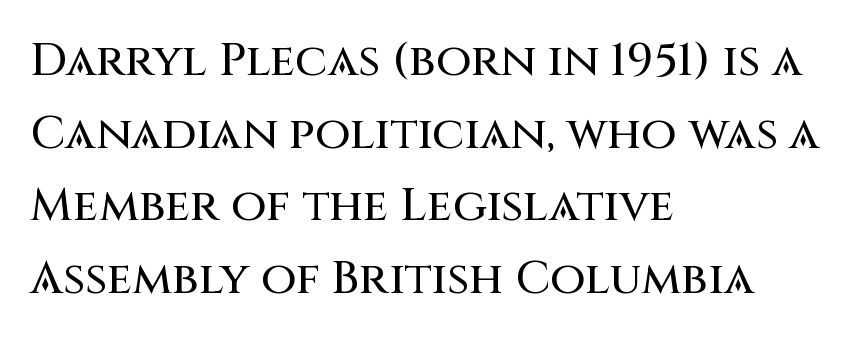
Inter-character spacing is left at the font's built-in metrics. The passage is arranged the way most books set body copy — flush left. The text was rendered using a sans face with plain stroke endings. The lettering holds an erect, upright posture throughout. This rendering features lettering with no underline. Vertically, the passage feels balanced, rows spaced as you'd expect.
